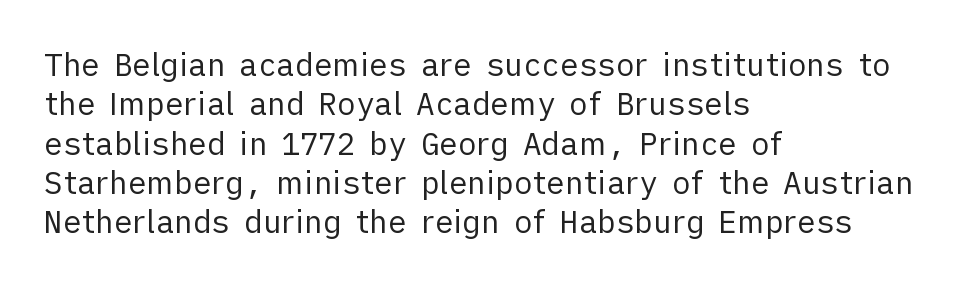
{"serif": "no", "italic": "no", "bold": "no", "weight": "regular", "width": "normal", "stroke_contrast": "low", "x_height": "medium", "monospaced": "no", "underline": "no", "align": "left", "line_spacing": "normal", "line_spacing_ratio": 1.27, "letter_spacing": "normal", "letter_spacing_em": 0.0, "glyph_px": 31}
